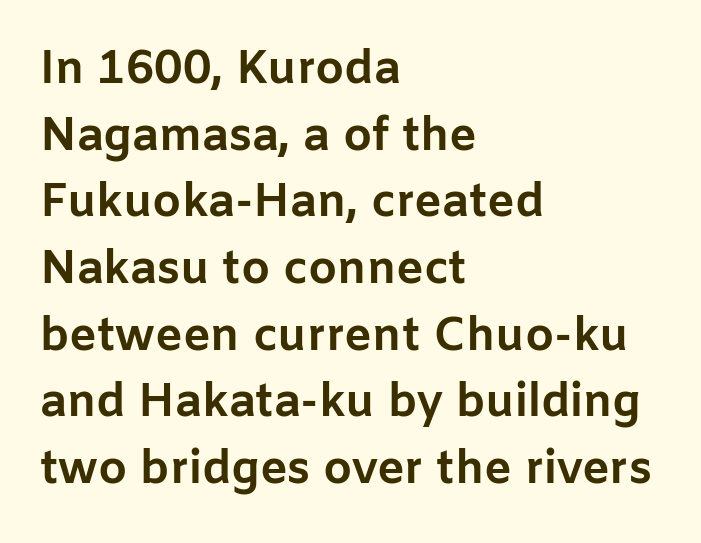
What's the leading like? Ordinary, nothing unusual. You can tell it's not italic because the verticals are truly vertical. Teacher's note: observe the even left margin — that is flush-left alignment. A bare baseline throughout the passage. Notice how thick the strokes are: this is what a full bold looks like.
